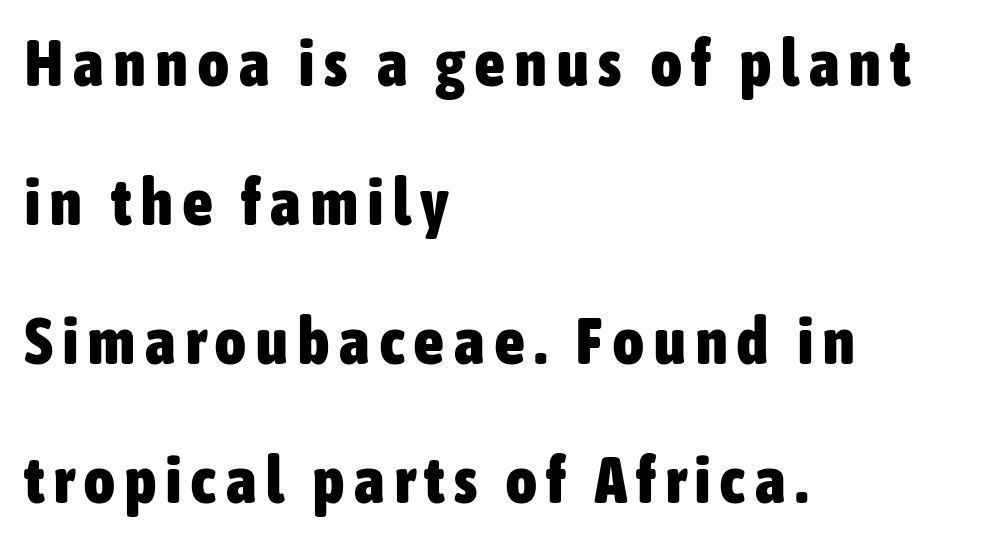
The image shows 65 px heavy, condensed sans-serif type, upright; set left-aligned, loose line spacing (2.14x), not underlined; low stroke contrast and a medium x-height.
